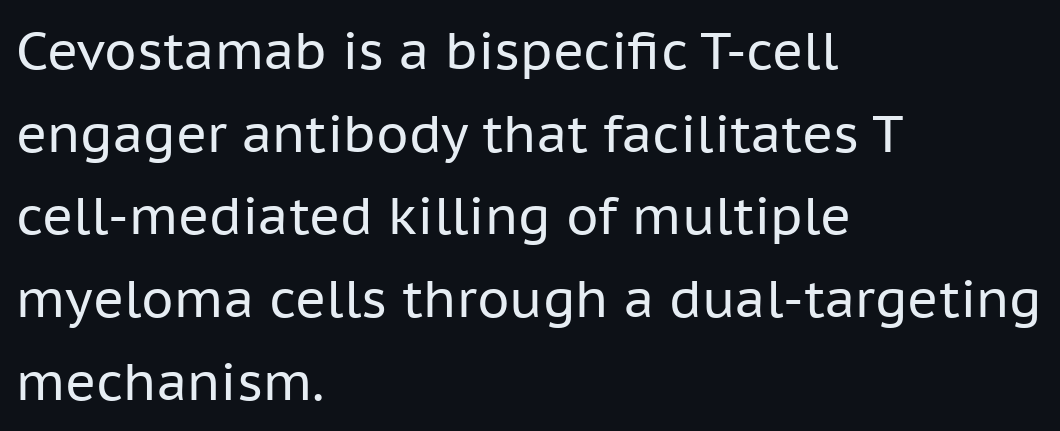
Q: Is the text bold? A: No.
Q: Is the text italic (slanted)? A: No, it is upright.
Q: Is the typeface a serif or a sans-serif typeface? A: Sans-serif.
Q: Is the text underlined? A: No.
Q: How is the paragraph aligned? A: Left-aligned.
Q: Is the spacing between letters normal or unusually wide? A: Normal.
Q: Is the spacing between lines tight, normal or loose? A: Normal.
Q: Width (condensed, normal, or wide)? A: Normal.
Q: Stroke contrast? A: Low.
Q: x-height? A: Medium.
Q: Monospaced? A: No.
